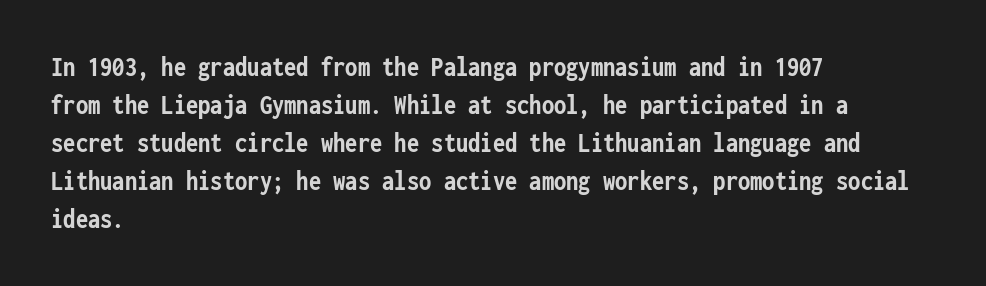
{"serif": "no", "italic": "no", "bold": "yes", "weight": "semibold", "width": "condensed", "stroke_contrast": "low", "x_height": "medium", "monospaced": "yes", "underline": "no", "align": "left", "line_spacing": "normal", "line_spacing_ratio": 1.36, "letter_spacing": "normal", "letter_spacing_em": 0.0, "glyph_px": 28}
